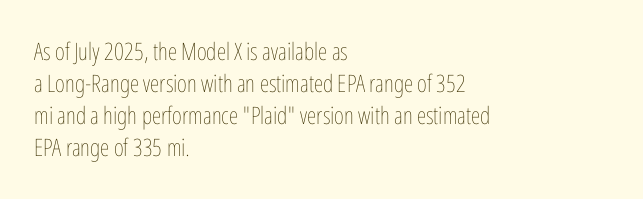
Q: Is the text bold? A: No.
Q: Is the text italic (slanted)? A: No, it is upright.
Q: Is the text underlined? A: No.
Q: How is the paragraph aligned? A: Left-aligned.
Q: Is the spacing between letters normal or unusually wide? A: Normal.
Q: Is the spacing between lines tight, normal or loose? A: Normal.
